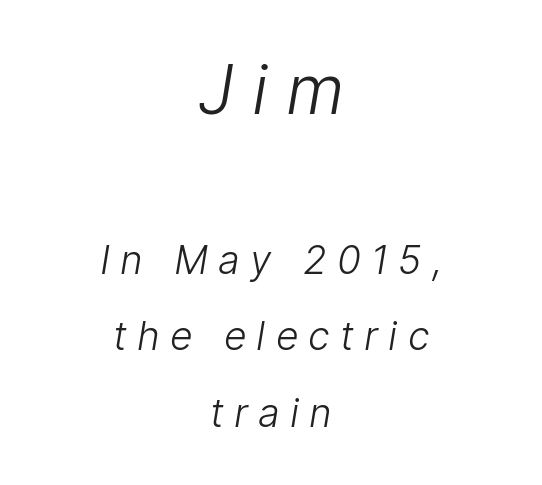
You could not count columns in this text — the font is proportionally spaced. Size contrast runs from large at the top to small at the bottom. The face used here is rendered with a markedly widened letterfit. The foot of each line stays bare and open.
